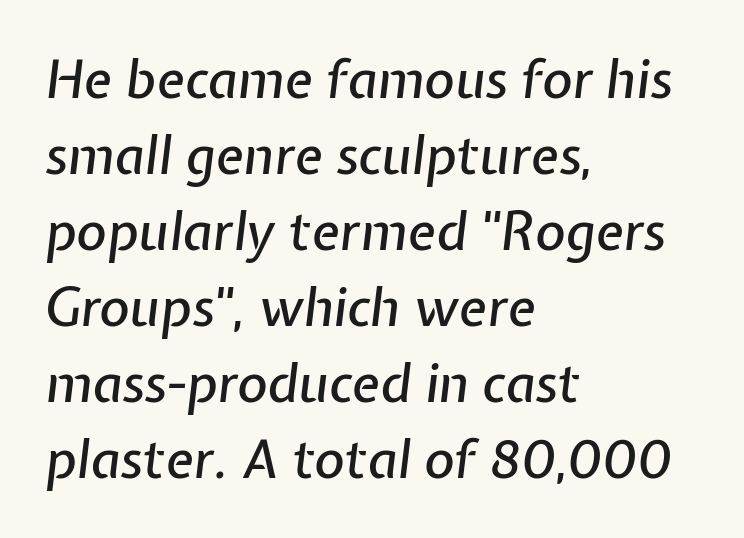
This is oblique type, the kind used for emphasis or titles. This sample has the flowing, uneven cadence of proportional lettering. Left-aligned paragraph, ragged on the right. Caption: standard tracking, unaltered.
